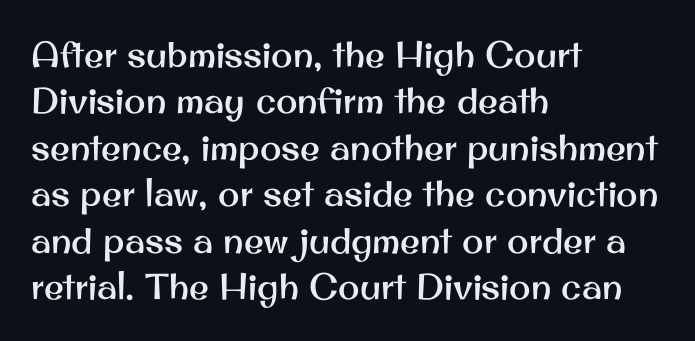
The image shows 36 px sans-serif type, upright; set left-aligned, normal line spacing (1.29x), normal letter spacing, not underlined; medium stroke contrast and a small x-height.
